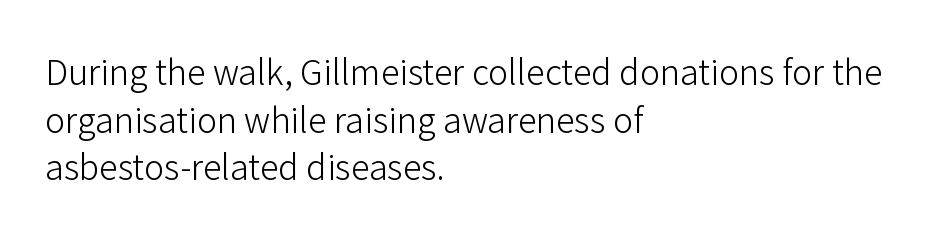
{"serif": "no", "italic": "no", "bold": "no", "weight": "light", "width": "normal", "stroke_contrast": "low", "x_height": "medium", "monospaced": "no", "underline": "no", "align": "left", "line_spacing": "normal", "line_spacing_ratio": 1.4, "letter_spacing": "normal", "letter_spacing_em": 0.0, "glyph_px": 34}
